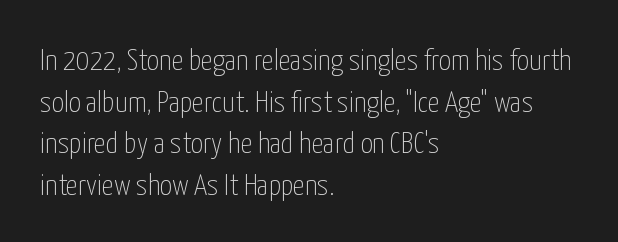
Q: Is the text bold? A: No.
Q: Is the text italic (slanted)? A: No, it is upright.
Q: Is the typeface a serif or a sans-serif typeface? A: Sans-serif.
Q: Is the text underlined? A: No.
Q: How is the paragraph aligned? A: Left-aligned.
Q: Is the spacing between letters normal or unusually wide? A: Normal.
Q: Is the spacing between lines tight, normal or loose? A: Normal.
Q: Width (condensed, normal, or wide)? A: Condensed.
Q: Stroke contrast? A: Low.
Q: x-height? A: Medium.
Q: Monospaced? A: No.
